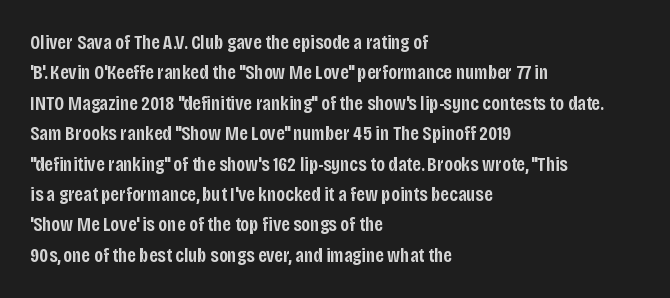
Q: Is the text bold? A: Semi-bold.
Q: Is the text italic (slanted)? A: No, it is upright.
Q: Is the text underlined? A: No.
Q: How is the paragraph aligned? A: Left-aligned.
Q: Is the spacing between letters normal or unusually wide? A: Normal.
Q: Is the spacing between lines tight, normal or loose? A: Normal.
